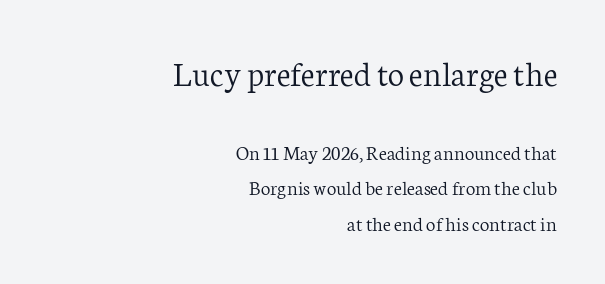
{"serif": "yes", "italic": "no", "bold": "no", "weight": "light", "width": "normal", "stroke_contrast": "low", "x_height": "medium", "monospaced": "no", "underline": "no", "align": "right", "line_spacing": "normal", "line_spacing_ratio": 1.69, "letter_spacing": "normal", "letter_spacing_em": 0.0, "larger_block": "first", "size_ratio": 1.71, "glyph_px": 36}
